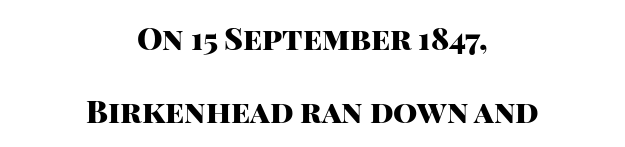
{"serif": "no", "italic": "no", "bold": "yes", "weight": "heavy", "width": "normal", "stroke_contrast": "high", "x_height": "large", "monospaced": "no", "underline": "no", "align": "center", "line_spacing": "loose", "line_spacing_ratio": 2.35, "letter_spacing": "normal", "letter_spacing_em": 0.0, "glyph_px": 31}
